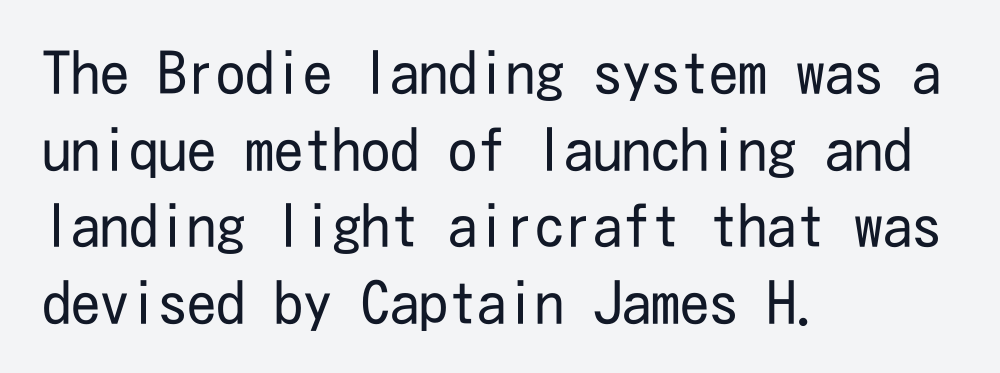
The strokes carry an ordinary text weight at most. Inter-character spacing is left at the font's built-in metrics. The passage shown is not underscored anywhere. Examine the stroke ends and you'll find no serifs. Is the block centered? No — it sits flush against the left margin. Tall strokes in this sample are plumb rather than angled.
